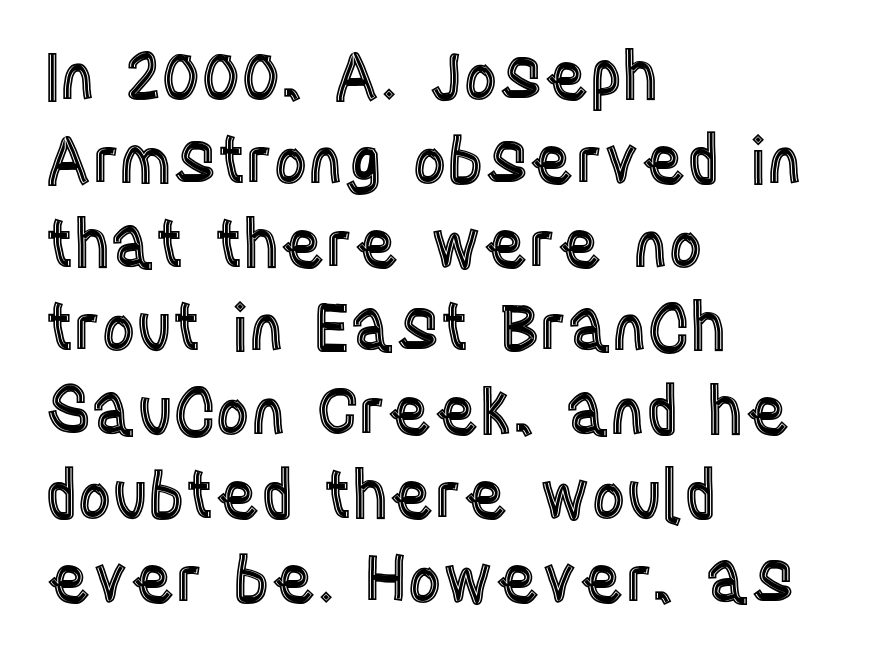
Q: Is the text italic (slanted)? A: No, it is upright.
Q: Is the text underlined? A: No.
Q: How is the paragraph aligned? A: Left-aligned.
Q: Is the spacing between letters normal or unusually wide? A: Normal.
Q: Is the spacing between lines tight, normal or loose? A: Normal.
Q: Width (condensed, normal, or wide)? A: Condensed.
Q: x-height? A: Large.
Q: Monospaced? A: No.
